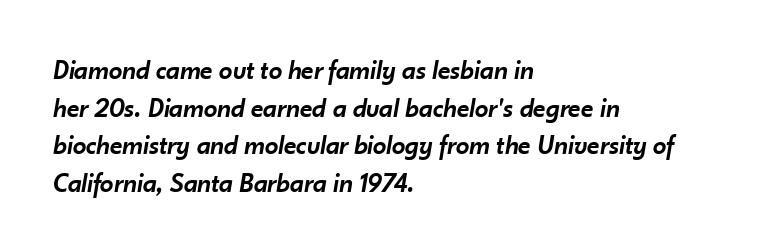
The block of text has a typical density, with ordinary space between rows. Beneath every word, the page is bare. Each word holds together tightly as a unit, with standard inter-letter gaps. The face used here has a pronounced slope to its letters. Each line starts at the same left margin while the right side varies.
